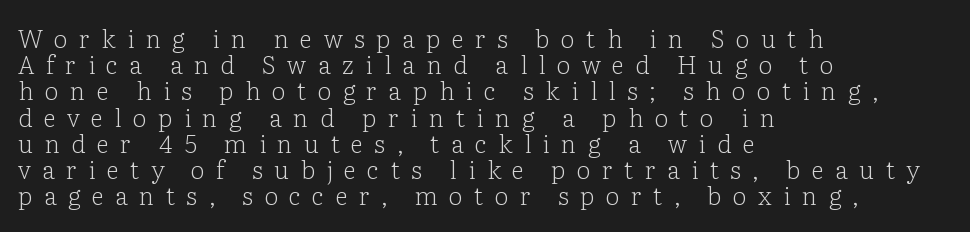
Left-aligned paragraph, ragged on the right. Look at the tracking — it's clearly loosened, letters drifting apart. Vertical strokes here are truly vertical. The foot of each line stays bare and open.
